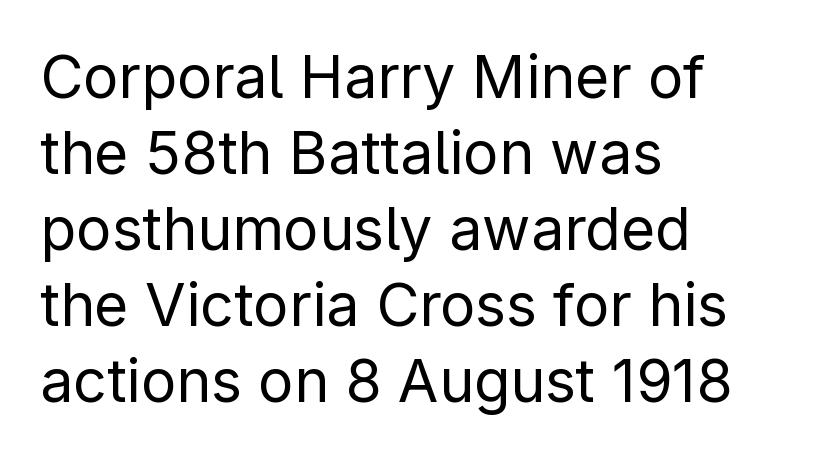
{"serif": "no", "italic": "no", "bold": "no", "weight": "regular", "width": "normal", "stroke_contrast": "low", "x_height": "medium", "monospaced": "no", "underline": "no", "align": "left", "line_spacing": "normal", "line_spacing_ratio": 1.29, "letter_spacing": "normal", "letter_spacing_em": 0.0, "glyph_px": 59}
